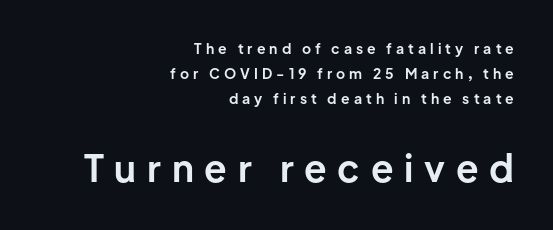
The image shows 37 px bold sans-serif type, upright; set right-aligned, line spacing 1.77x, unusually wide letter spacing (+0.29 em), not underlined; the second (bottom) block is 2.64x larger; low stroke contrast and a medium x-height.
